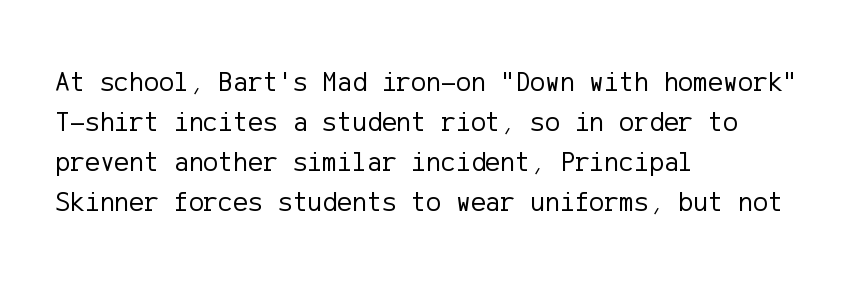
Q: Is the text bold? A: No.
Q: Is the text italic (slanted)? A: No, it is upright.
Q: Is the typeface a serif or a sans-serif typeface? A: Sans-serif.
Q: Is the text underlined? A: No.
Q: How is the paragraph aligned? A: Left-aligned.
Q: Is the spacing between letters normal or unusually wide? A: Normal.
Q: Is the spacing between lines tight, normal or loose? A: Normal.
Q: Width (condensed, normal, or wide)? A: Normal.
Q: Stroke contrast? A: Low.
Q: x-height? A: Medium.
